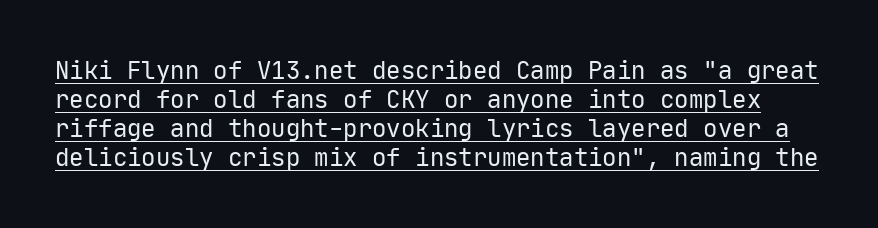
Q: Is the text bold? A: No.
Q: Is the text italic (slanted)? A: No, it is upright.
Q: Is the text underlined? A: Yes.
Q: Is the spacing between letters normal or unusually wide? A: Normal.
